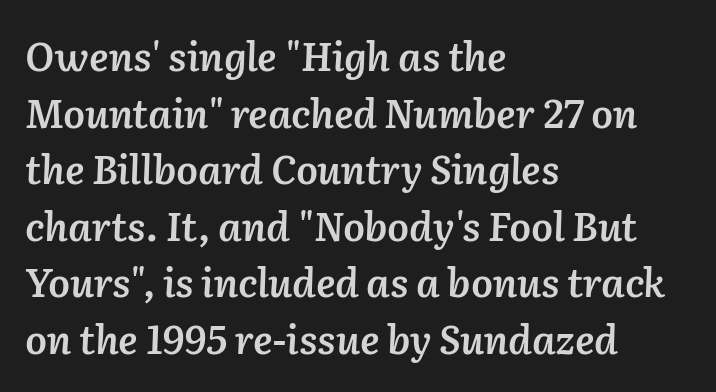
{"italic": "yes", "lean": "right", "slant_degrees": 2, "bold": "semi", "weight": "semibold", "width": "normal", "stroke_contrast": "low", "x_height": "medium", "monospaced": "no", "underline": "no", "align": "left", "line_spacing": "normal", "line_spacing_ratio": 1.45, "letter_spacing": "normal", "letter_spacing_em": 0.0, "glyph_px": 39}
